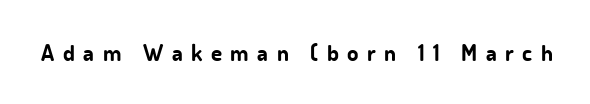
The image shows 23 px bold type, upright; set unusually wide letter spacing (+0.37 em), not underlined.
